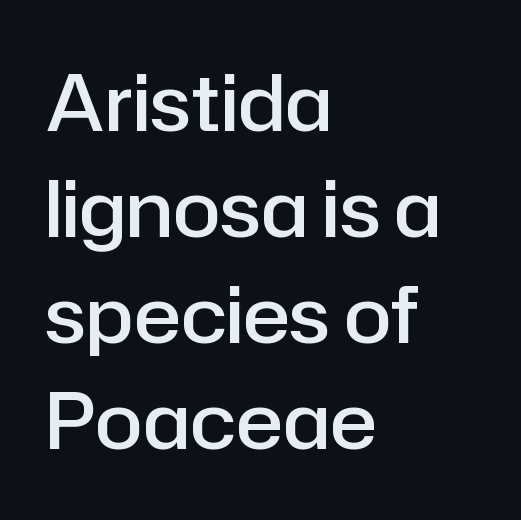
Q: Is the text bold? A: Semi-bold.
Q: Is the text italic (slanted)? A: No, it is upright.
Q: Is the typeface a serif or a sans-serif typeface? A: Sans-serif.
Q: Is the text underlined? A: No.
Q: How is the paragraph aligned? A: Left-aligned.
Q: Is the spacing between letters normal or unusually wide? A: Normal.
Q: Is the spacing between lines tight, normal or loose? A: Normal.
Q: Width (condensed, normal, or wide)? A: Normal.
Q: Stroke contrast? A: Low.
Q: x-height? A: Medium.
Q: Monospaced? A: No.
